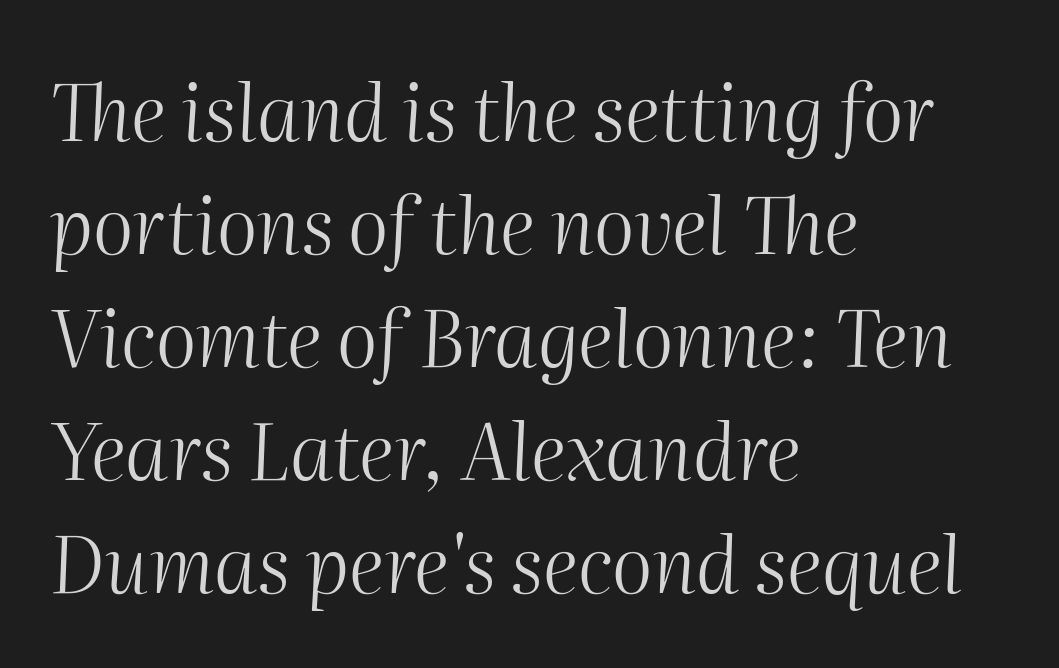
{"italic": "yes", "lean": "right", "slant_degrees": 2, "bold": "no", "weight": "light", "width": "normal", "stroke_contrast": "medium", "x_height": "medium", "monospaced": "no", "underline": "no", "align": "left", "line_spacing": "normal", "line_spacing_ratio": 1.45, "letter_spacing": "normal", "letter_spacing_em": 0.0, "glyph_px": 78}
